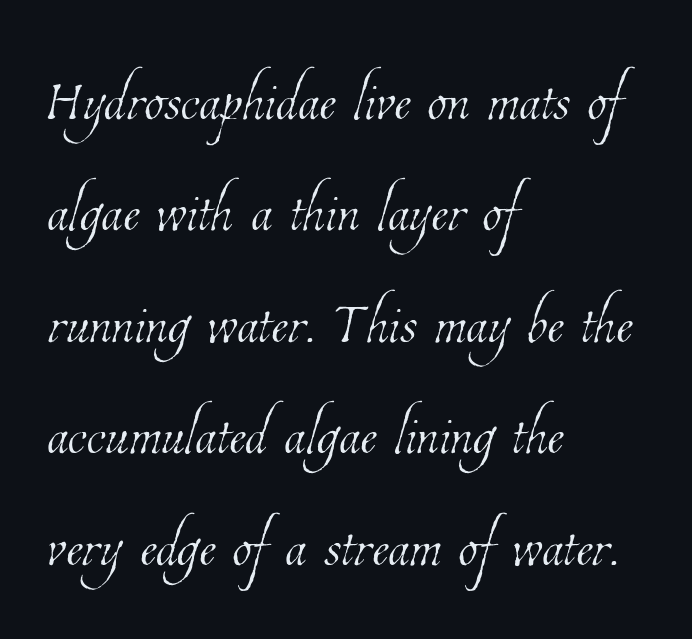
{"bold": "no", "weight": "thin", "width": "condensed", "stroke_contrast": "low", "x_height": "medium", "monospaced": "no", "underline": "no", "align": "left", "line_spacing": "normal", "line_spacing_ratio": 1.41, "letter_spacing": "normal", "letter_spacing_em": 0.0, "glyph_px": 79}
